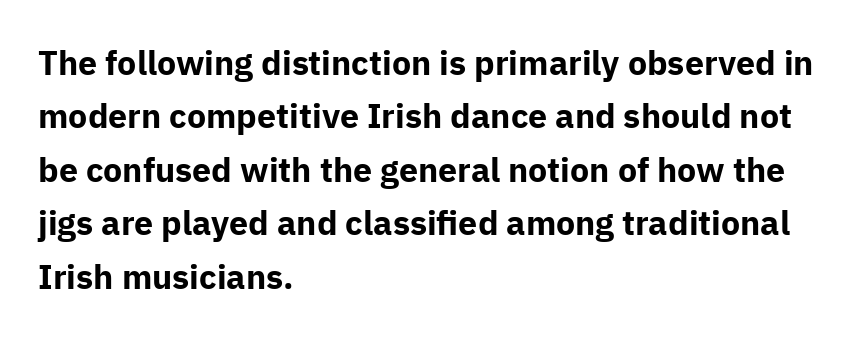
The letters advance in unequal steps, a hallmark of proportional type. Layout note: lines flush left. You can tell from the bare stems that sans-serif type was used. Beneath every word, the page is bare. Heft: maximum for text — a bold.
